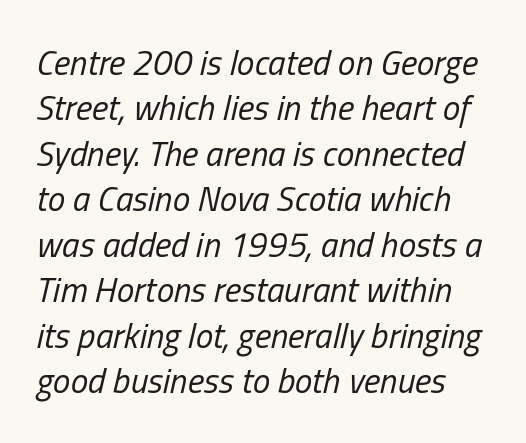
{"italic": "yes", "lean": "right", "slant_degrees": 13, "bold": "no", "weight": "regular", "width": "condensed", "stroke_contrast": "low", "x_height": "medium", "monospaced": "no", "underline": "no", "align": "left", "line_spacing": "normal", "line_spacing_ratio": 1.3, "letter_spacing": "normal", "letter_spacing_em": 0.0, "glyph_px": 35}
